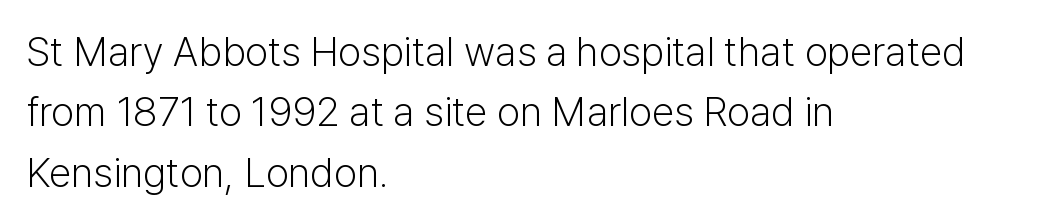
{"serif": "no", "italic": "no", "bold": "no", "weight": "light", "width": "normal", "stroke_contrast": "low", "x_height": "medium", "monospaced": "no", "underline": "no", "align": "left", "line_spacing": "normal", "line_spacing_ratio": 1.47, "letter_spacing": "normal", "letter_spacing_em": 0.0, "glyph_px": 41}
